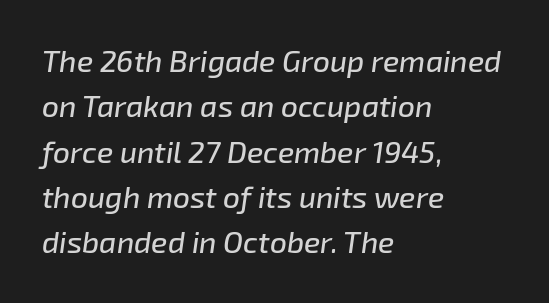
Q: Is the text italic (slanted)? A: Yes, it leans right by about 8 degrees.
Q: Is the text underlined? A: No.
Q: How is the paragraph aligned? A: Left-aligned.
Q: Is the spacing between letters normal or unusually wide? A: Normal.
Q: Is the spacing between lines tight, normal or loose? A: Normal.
Q: Width (condensed, normal, or wide)? A: Normal.
Q: Stroke contrast? A: Low.
Q: x-height? A: Medium.
Q: Monospaced? A: No.
